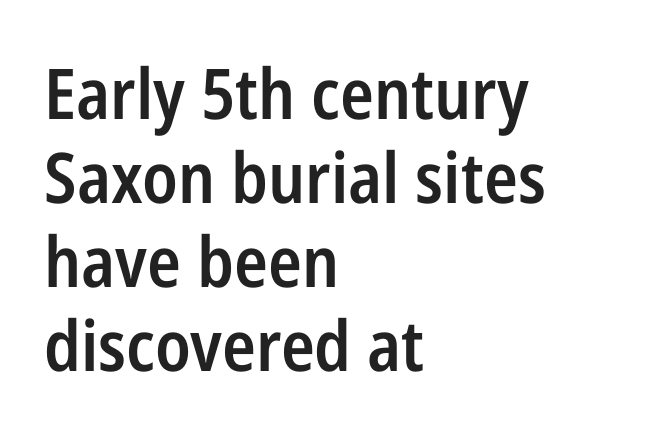
Q: Is the text bold? A: Semi-bold.
Q: Is the text italic (slanted)? A: No, it is upright.
Q: Is the typeface a serif or a sans-serif typeface? A: Sans-serif.
Q: Is the text underlined? A: No.
Q: How is the paragraph aligned? A: Left-aligned.
Q: Is the spacing between letters normal or unusually wide? A: Normal.
Q: Width (condensed, normal, or wide)? A: Condensed.
Q: Stroke contrast? A: Low.
Q: x-height? A: Medium.
Q: Monospaced? A: No.
